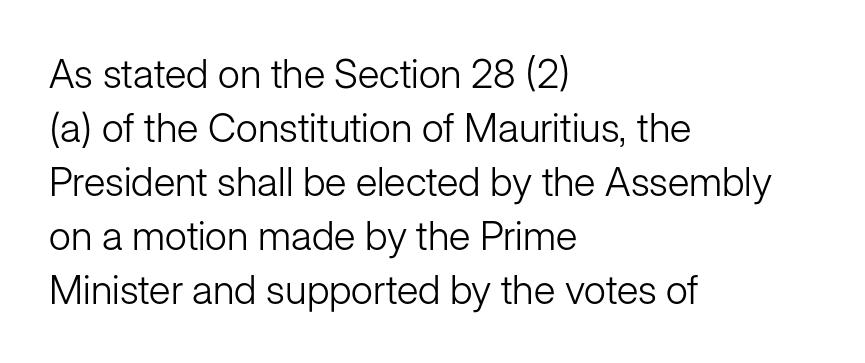
Q: Is the text bold? A: No.
Q: Is the text italic (slanted)? A: No, it is upright.
Q: Is the typeface a serif or a sans-serif typeface? A: Sans-serif.
Q: Is the text underlined? A: No.
Q: How is the paragraph aligned? A: Left-aligned.
Q: Is the spacing between letters normal or unusually wide? A: Normal.
Q: Is the spacing between lines tight, normal or loose? A: Normal.
Q: Width (condensed, normal, or wide)? A: Normal.
Q: Stroke contrast? A: Low.
Q: x-height? A: Medium.
Q: Monospaced? A: No.
